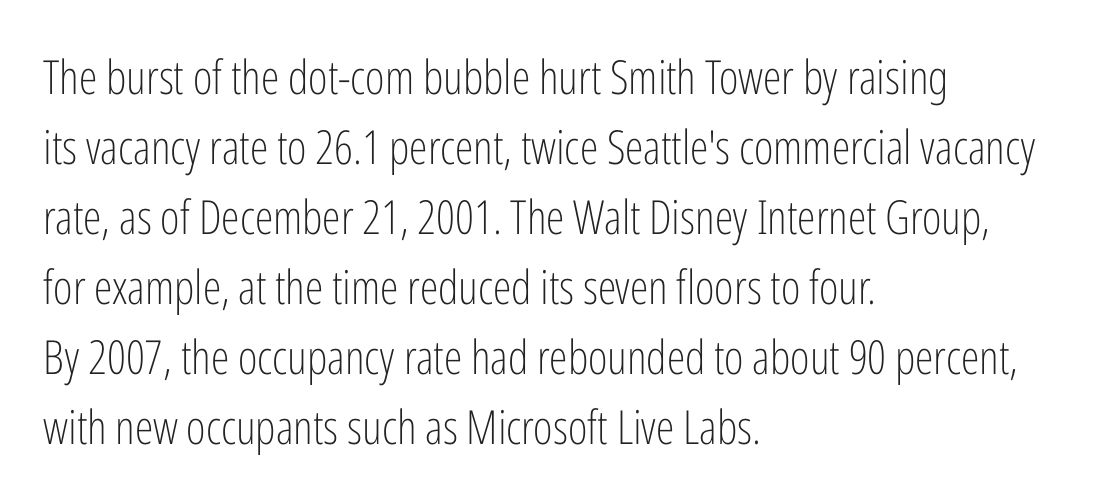
Q: Is the text bold? A: No.
Q: Is the text italic (slanted)? A: No, it is upright.
Q: Is the typeface a serif or a sans-serif typeface? A: Sans-serif.
Q: Is the text underlined? A: No.
Q: How is the paragraph aligned? A: Left-aligned.
Q: Is the spacing between letters normal or unusually wide? A: Normal.
Q: Is the spacing between lines tight, normal or loose? A: Normal.
Q: Width (condensed, normal, or wide)? A: Condensed.
Q: Stroke contrast? A: Low.
Q: x-height? A: Medium.
Q: Monospaced? A: No.
